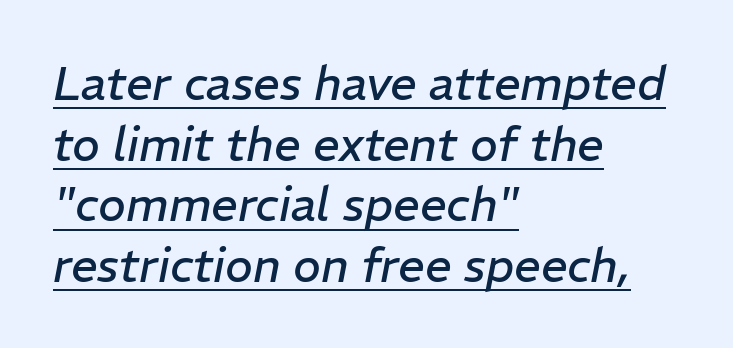
The image shows 47 px regular-weight type, italic (leaning right); set left-aligned, normal line spacing (1.29x), normal letter spacing, underlined; low stroke contrast and a medium x-height.
